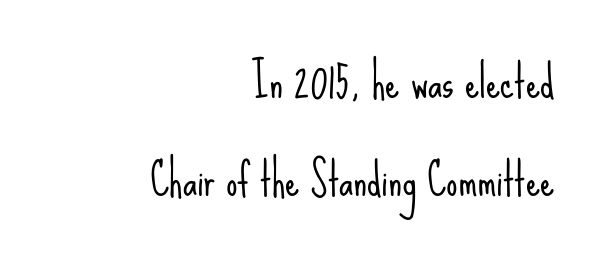
Q: Is the text bold? A: No.
Q: Is the text italic (slanted)? A: No, it is upright.
Q: Is the typeface a serif or a sans-serif typeface? A: Sans-serif.
Q: Is the text underlined? A: No.
Q: How is the paragraph aligned? A: Right-aligned.
Q: Is the spacing between letters normal or unusually wide? A: Normal.
Q: Is the spacing between lines tight, normal or loose? A: Loose.
Q: Width (condensed, normal, or wide)? A: Condensed.
Q: Stroke contrast? A: Low.
Q: x-height? A: Small.
Q: Monospaced? A: No.
